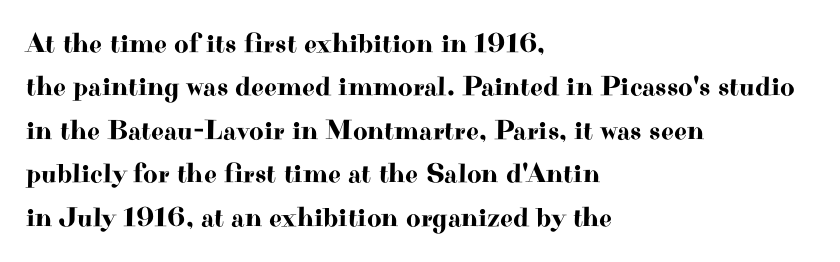
The image shows 28 px wide serif type, upright; set left-aligned, normal line spacing (1.55x), normal letter spacing, not underlined; high stroke contrast and a small x-height.
